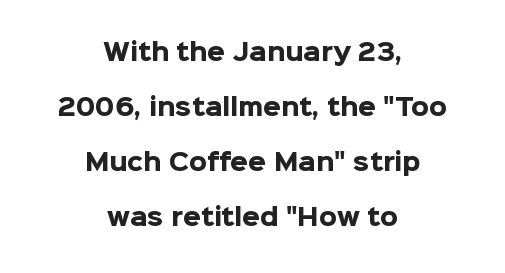
Check under the words: just untouched page. Alignment: centered. If you drew a line through each stem, it would be perfectly vertical. The face used here has the dense, thick strokes of a bold.
